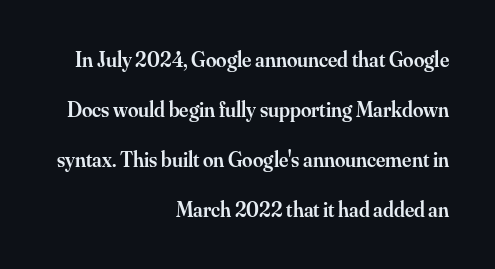
Tracking value appears to be zero — textbook default spacing. This sample uses an upright cut, with every glyph sitting square on the baseline. Firm but not heavy-handed strokes: this text is semibold. The space directly below the letters is spotless. What's the leading like? Stretched, with rows far apart.
